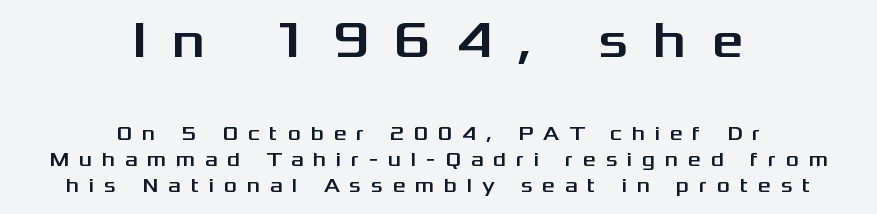
The image shows 51 px wide sans-serif type, upright; set centered, normal line spacing (1.31x), unusually wide letter spacing (+0.49 em), not underlined; the first (top) block is 2.55x larger; medium stroke contrast and a medium x-height.
